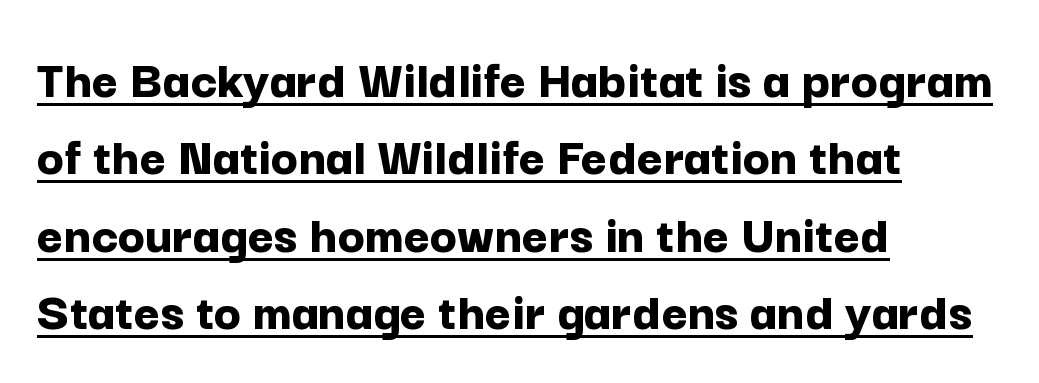
The image shows 56 px bold sans-serif type, upright; set left-aligned, normal line spacing (1.38x), normal letter spacing, underlined; low stroke contrast and a medium x-height.
